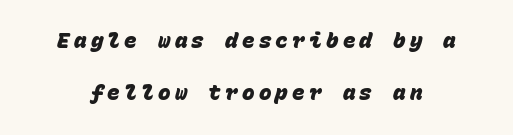
{"bold": "yes", "underline": "no", "line_spacing": "loose", "line_spacing_ratio": 2.48, "letter_spacing": "wide", "letter_spacing_em": 0.2, "glyph_px": 21}
